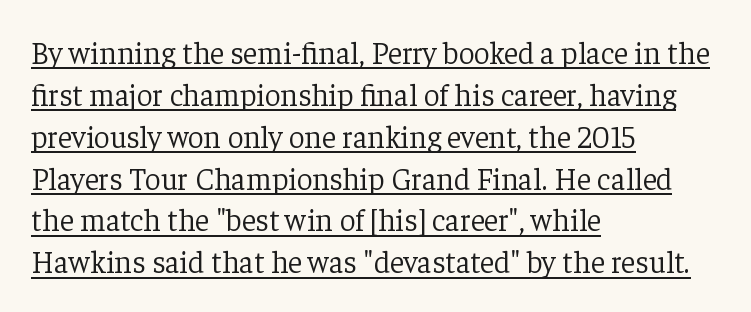
On a weight scale, this lands at 450 or below. The lines sit at an ordinary, default distance from one another. Posture: upright roman. The face used here is seriffed, in the tradition of book romans. Nobody touched the tracking dial on this one.
